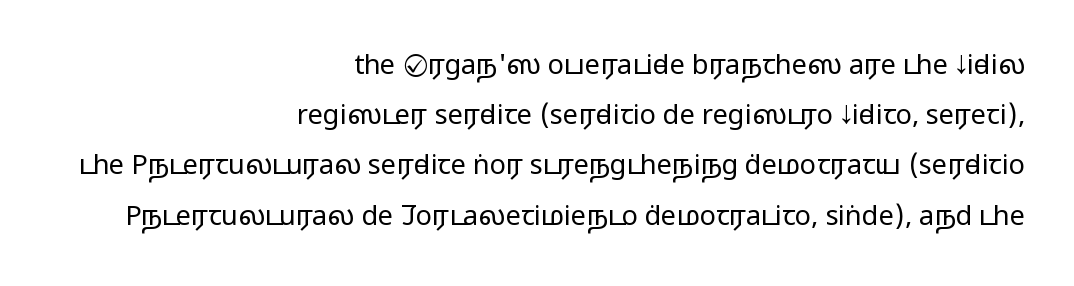
Stems and bowls with no extra thickness — not bold. You could call the tracking neutral — neither tight nor loose. The axis of the letterforms is exactly vertical. One-word summary of the alignment: right.
